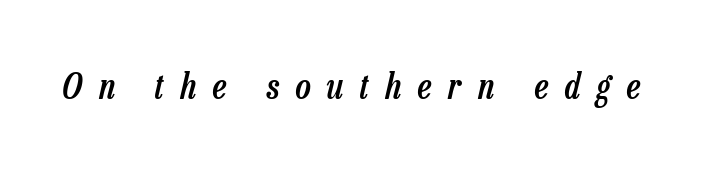
The image shows 36 px semibold, condensed type, italic (leaning right); set unusually wide letter spacing (+0.46 em), not underlined; low stroke contrast and a medium x-height.
